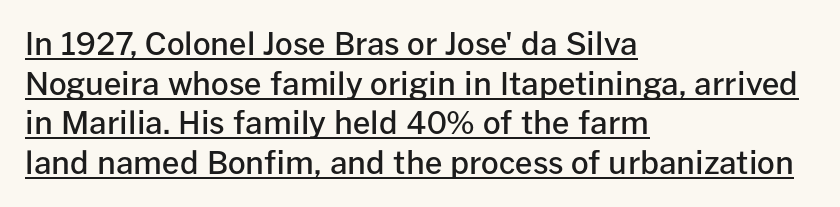
These words are printed semibold, heavier than regular yet not bold. Do the characters align in a grid? No, the font is proportional. The rendering uses a moderate line-height, typical for paragraphs. Is the letter spacing exaggerated? No — it looks like the ordinary default.
